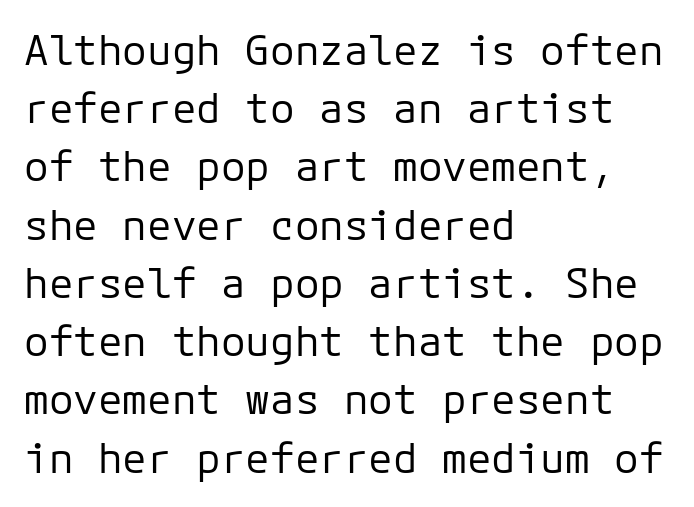
Q: Is the text bold? A: No.
Q: Is the text italic (slanted)? A: No, it is upright.
Q: Is the typeface a serif or a sans-serif typeface? A: Sans-serif.
Q: Is the text underlined? A: No.
Q: How is the paragraph aligned? A: Left-aligned.
Q: Is the spacing between letters normal or unusually wide? A: Normal.
Q: Is the spacing between lines tight, normal or loose? A: Normal.
Q: Width (condensed, normal, or wide)? A: Normal.
Q: Stroke contrast? A: Low.
Q: x-height? A: Medium.
Q: Monospaced? A: Yes.
